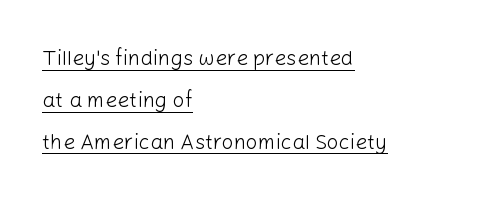
The image shows 21 px text type, upright; set left-aligned, loose line spacing (1.99x), normal letter spacing, underlined.
